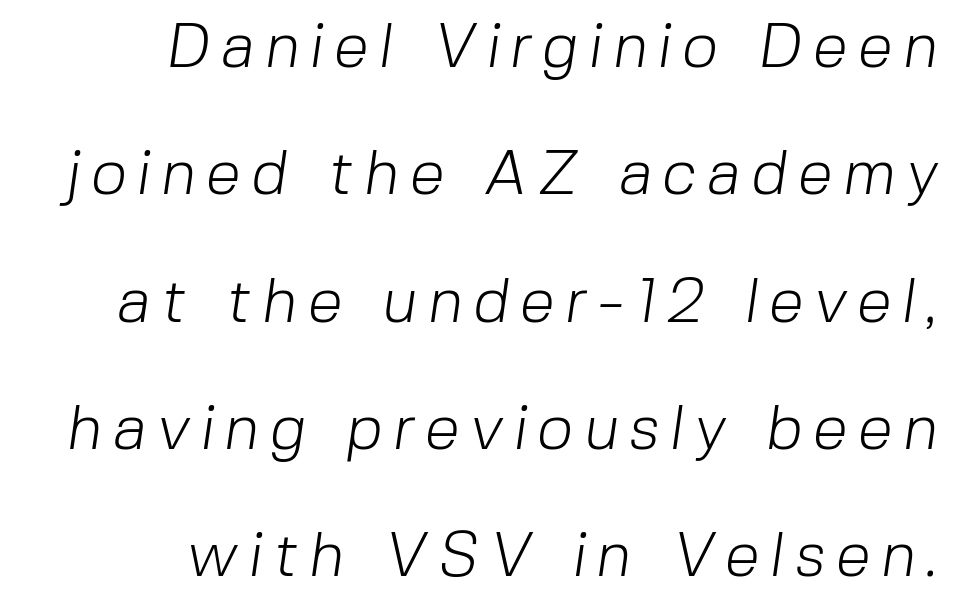
{"serif": "no", "bold": "no", "weight": "light", "width": "normal", "stroke_contrast": "low", "x_height": "medium", "monospaced": "no", "underline": "no", "align": "right", "line_spacing": "loose", "line_spacing_ratio": 2.02, "glyph_px": 63}
